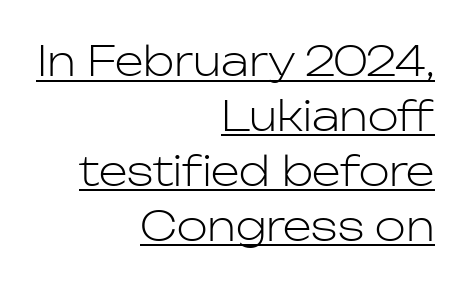
Has an underline been added? It has. Rendered with straight, roman letterforms. The compositor pushed each line to the right boundary. A typesetter would call this leading conventional body-copy spacing. Compared with a typical body face, this is equally light or lighter still.
